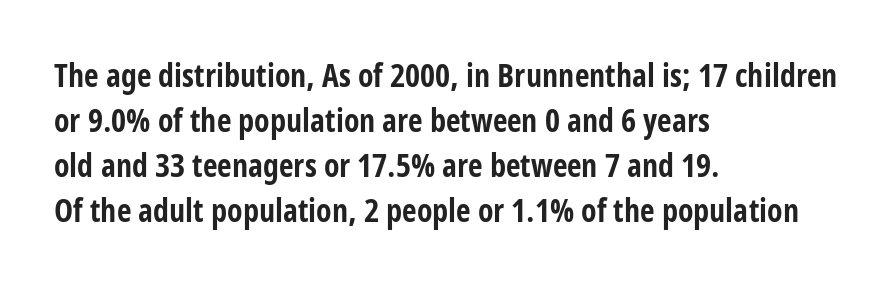
The image shows 32 px bold, condensed sans-serif type, upright; set left-aligned, normal line spacing (1.41x), normal letter spacing, not underlined; low stroke contrast and a large x-height.
